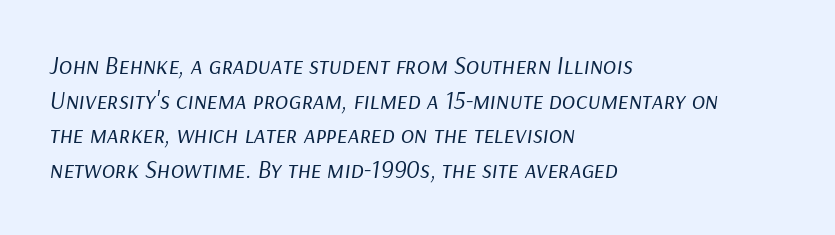
{"italic": "yes", "lean": "right", "slant_degrees": 9, "bold": "no", "underline": "no", "align": "left", "line_spacing": "normal", "line_spacing_ratio": 1.39, "letter_spacing": "normal", "letter_spacing_em": 0.0, "glyph_px": 25}
